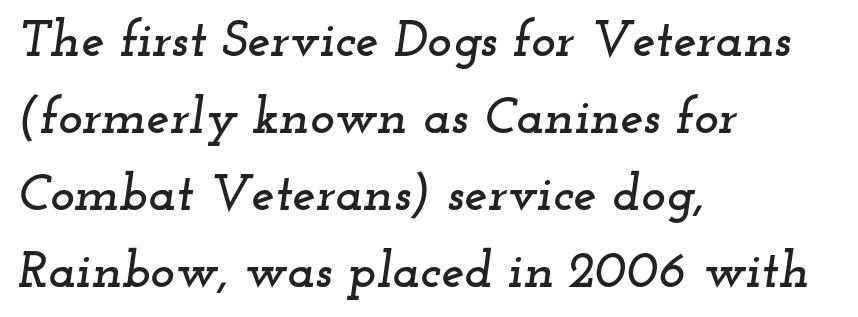
Standard letterfit; no display-style spreading of the glyphs. In terms of letterform style, serifs are clearly present. If you drew a line through each stem, it would be angled. Regarding leading, the lines here are spaced in the standard way. The rendering anchors every line to the left-hand side.
